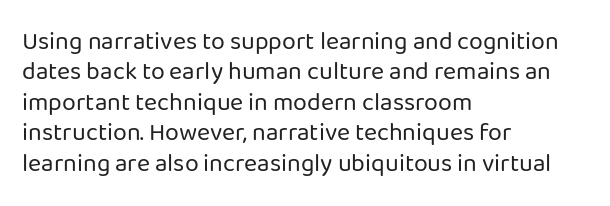
Nope, not italic — everything's standing straight. Only glyphs here, with clear space below each row. Leftover space on each line is placed entirely after the last word. The gaps between neighbouring characters are ordinary and unremarkable. A light-to-regular cut is what we see here.
